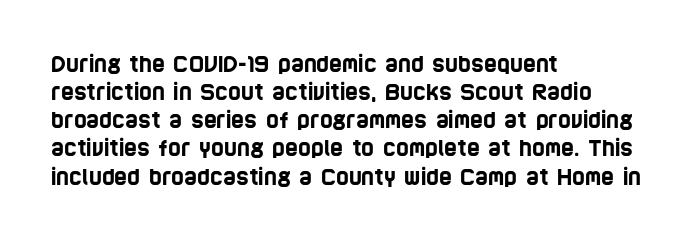
{"underline": "no", "align": "left", "line_spacing": "normal", "line_spacing_ratio": 1.28, "letter_spacing": "normal", "letter_spacing_em": 0.0, "glyph_px": 22}
